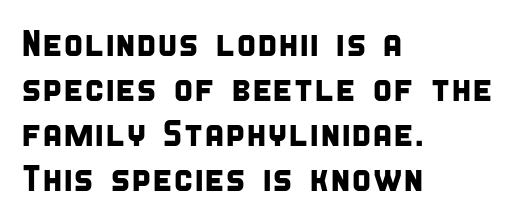
The image shows 37 px condensed sans-serif type; set left-aligned, line spacing 1.22x, normal letter spacing, not underlined; low stroke contrast and a large x-height.
